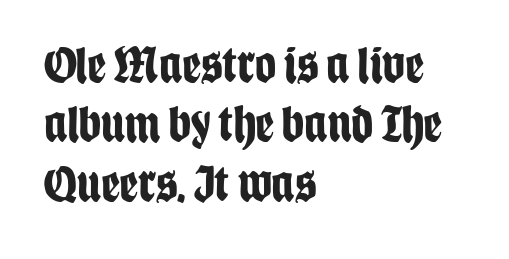
Decoration check: the copy has no underline. No italicization has been applied; the sample stays upright. If you drew a ruler down the left edge, every line would touch it. To sum up the face: it is a sans, with no serifs. Short note: letters normally spaced.
